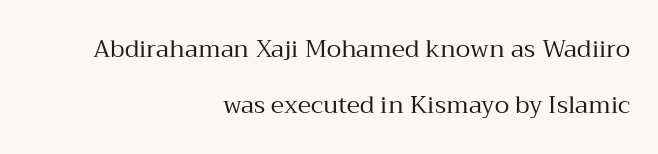
The compositor pushed each line to the right boundary. Line spacing here is loose. The typeface has the unassuming heft of standard copy or less. The letters stand upright; this is a roman face. Here the glyphs are tracked normally, forming tight word shapes.
